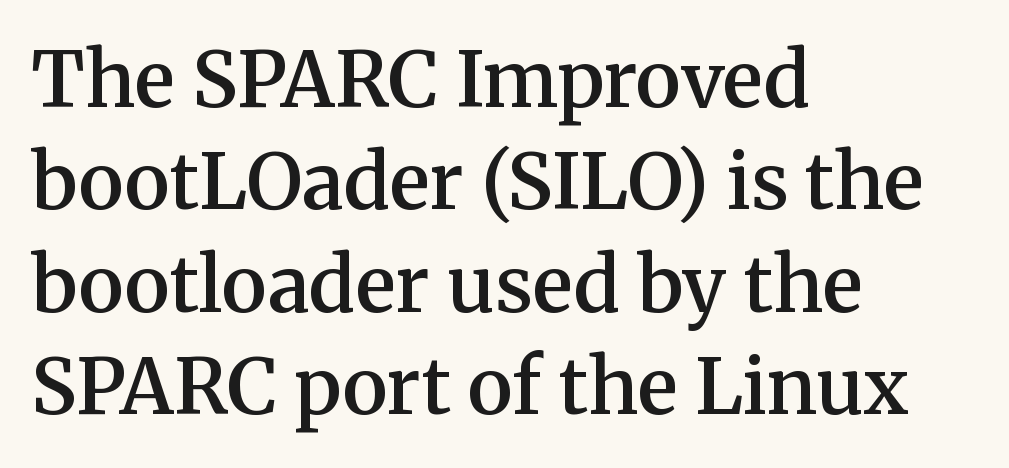
Q: Is the text bold? A: Semi-bold.
Q: Is the text italic (slanted)? A: No, it is upright.
Q: Is the typeface a serif or a sans-serif typeface? A: Serif.
Q: Is the text underlined? A: No.
Q: How is the paragraph aligned? A: Left-aligned.
Q: Is the spacing between letters normal or unusually wide? A: Normal.
Q: Is the spacing between lines tight, normal or loose? A: Normal.
Q: Width (condensed, normal, or wide)? A: Normal.
Q: Stroke contrast? A: Medium.
Q: x-height? A: Medium.
Q: Monospaced? A: No.
